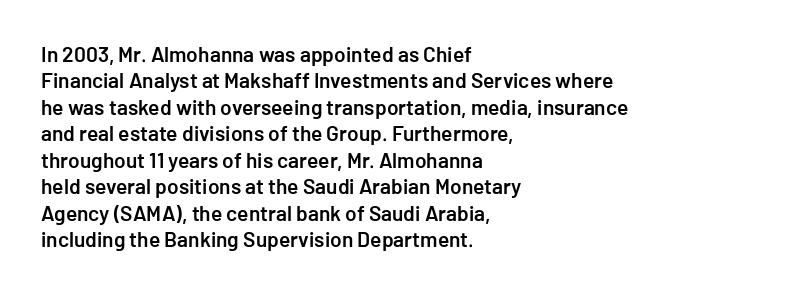
Q: Is the text bold? A: Semi-bold.
Q: Is the text italic (slanted)? A: No, it is upright.
Q: Is the text underlined? A: No.
Q: How is the paragraph aligned? A: Left-aligned.
Q: Is the spacing between letters normal or unusually wide? A: Normal.
Q: Is the spacing between lines tight, normal or loose? A: Normal.
